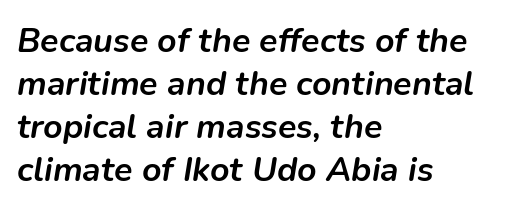
Q: Is the text bold? A: Yes.
Q: Is the text italic (slanted)? A: Yes, it leans right by about 9 degrees.
Q: Is the text underlined? A: No.
Q: How is the paragraph aligned? A: Left-aligned.
Q: Is the spacing between letters normal or unusually wide? A: Normal.
Q: Is the spacing between lines tight, normal or loose? A: Normal.
Q: Width (condensed, normal, or wide)? A: Normal.
Q: Stroke contrast? A: Low.
Q: x-height? A: Medium.
Q: Monospaced? A: No.
